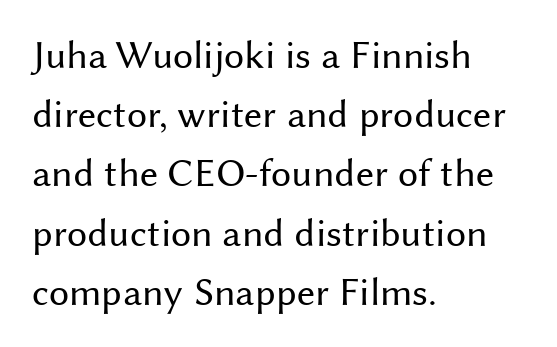
These lines were composed using upright roman letters. Observe the ordinary spacing: letters are neighbours, not strangers. Classification — sans serif. The strokes carry an ordinary text weight at most. Rule under the text: the space is simply empty. Layout note: lines flush left.
